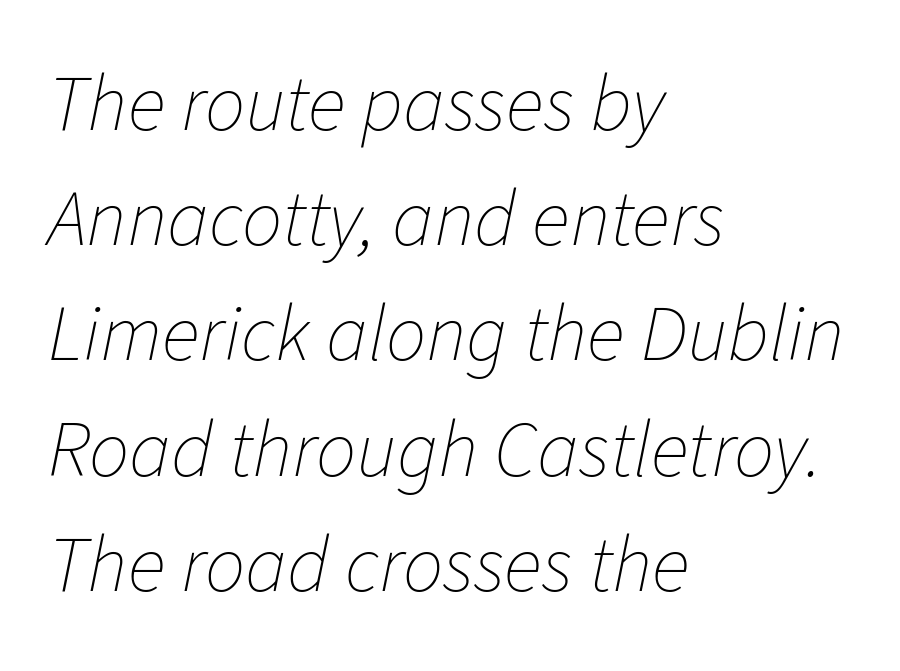
{"italic": "yes", "lean": "right", "slant_degrees": 11, "bold": "no", "weight": "thin", "width": "normal", "stroke_contrast": "low", "x_height": "medium", "monospaced": "no", "underline": "no", "align": "left", "line_spacing": "normal", "line_spacing_ratio": 1.44, "letter_spacing": "normal", "letter_spacing_em": 0.0, "glyph_px": 80}
